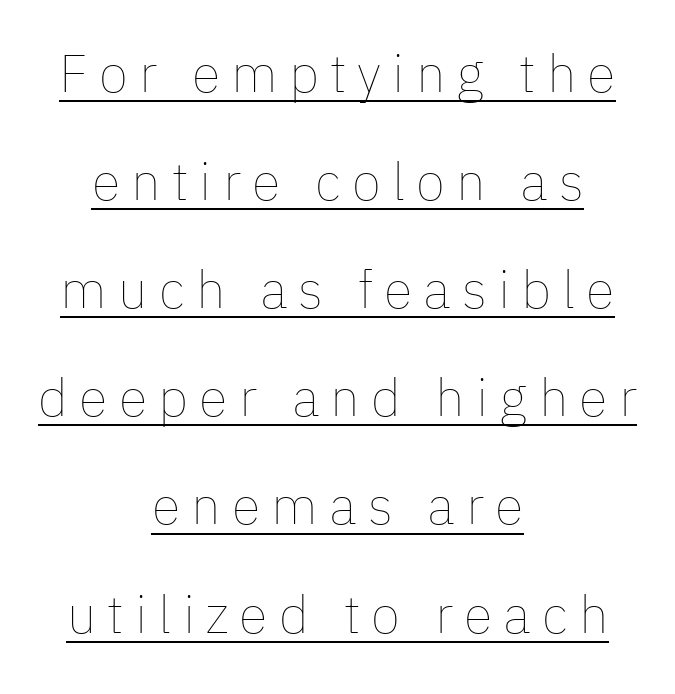
{"italic": "no", "bold": "no", "weight": "thin", "width": "normal", "stroke_contrast": "low", "x_height": "medium", "monospaced": "no", "underline": "yes", "align": "center", "line_spacing": "loose", "line_spacing_ratio": 2.04, "letter_spacing": "wide", "letter_spacing_em": 0.21, "glyph_px": 53}
